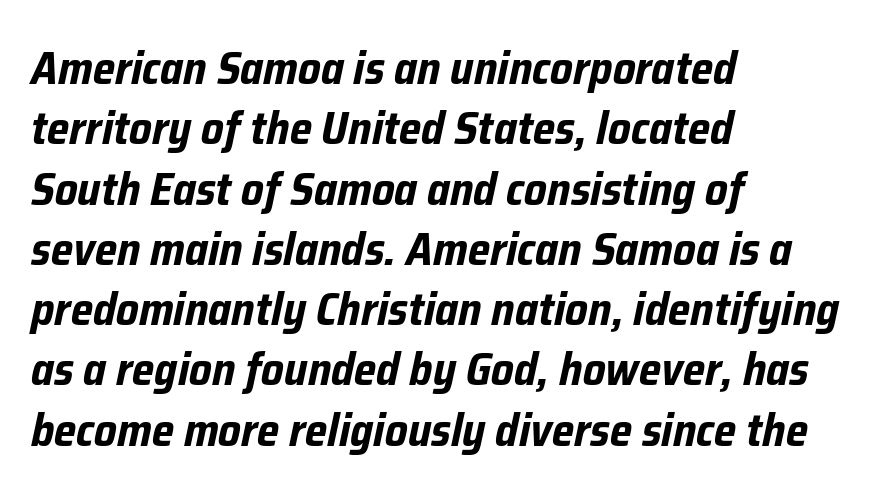
{"italic": "yes", "lean": "right", "slant_degrees": 12, "bold": "yes", "weight": "bold", "width": "condensed", "stroke_contrast": "low", "x_height": "medium", "monospaced": "no", "underline": "no", "align": "left", "line_spacing": "normal", "line_spacing_ratio": 1.31, "letter_spacing": "normal", "letter_spacing_em": 0.0, "glyph_px": 46}
